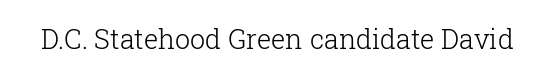
Has an underline been added? It has not. The type is set solid horizontally, with unmodified tracking. The characters are drawn with everyday or finer stroke widths. Every character sits straight up, as roman type does.
